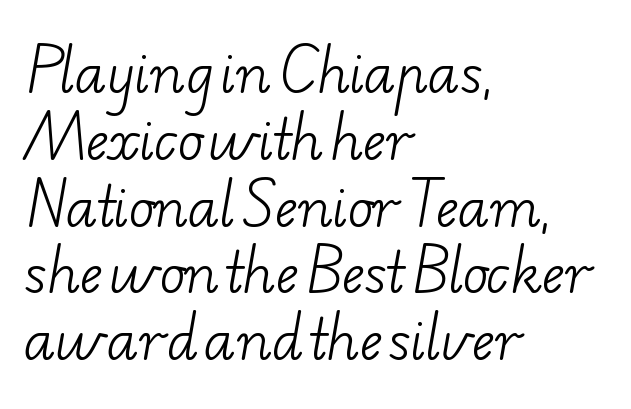
Q: Is the text bold? A: No.
Q: Is the typeface a serif or a sans-serif typeface? A: Serif.
Q: Is the text underlined? A: No.
Q: How is the paragraph aligned? A: Left-aligned.
Q: Is the spacing between letters normal or unusually wide? A: Normal.
Q: Is the spacing between lines tight, normal or loose? A: Normal.
Q: Width (condensed, normal, or wide)? A: Wide.
Q: Stroke contrast? A: Low.
Q: x-height? A: Small.
Q: Monospaced? A: No.
